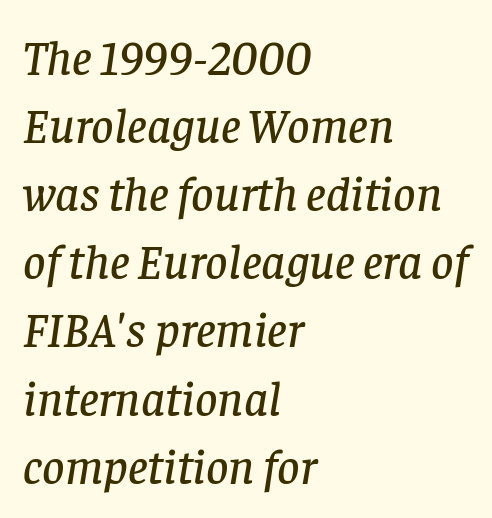
The image shows 49 px serif type, italic (leaning right); set left-aligned, normal line spacing (1.39x), normal letter spacing, not underlined; low stroke contrast and a large x-height.
